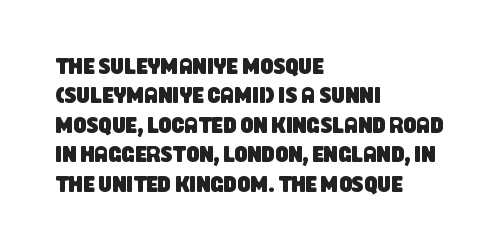
{"underline": "no", "align": "left", "line_spacing": "normal", "line_spacing_ratio": 1.28, "letter_spacing": "normal", "letter_spacing_em": 0.0, "glyph_px": 23}
